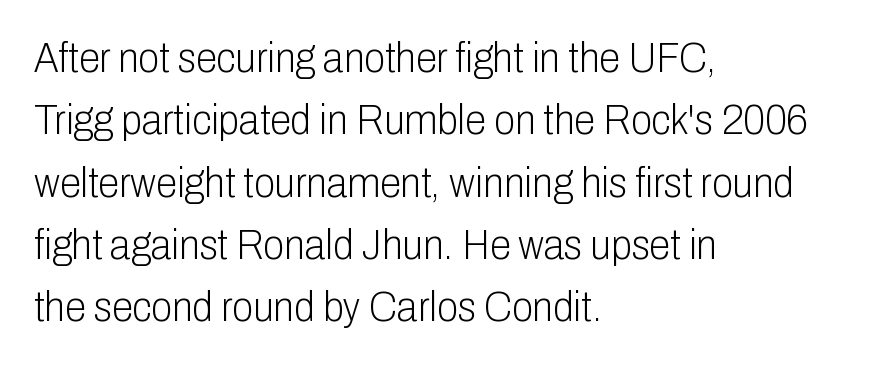
The image shows 43 px light, condensed sans-serif type, upright; set left-aligned, normal line spacing (1.45x), normal letter spacing, not underlined; low stroke contrast and a medium x-height.
